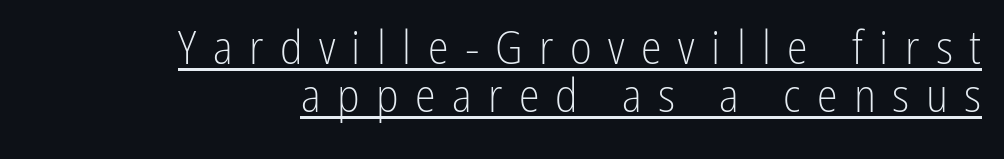
Q: Is the text bold? A: No.
Q: Is the text italic (slanted)? A: No, it is upright.
Q: Is the typeface a serif or a sans-serif typeface? A: Sans-serif.
Q: Is the text underlined? A: Yes.
Q: How is the paragraph aligned? A: Right-aligned.
Q: Is the spacing between letters normal or unusually wide? A: Unusually wide.
Q: Is the spacing between lines tight, normal or loose? A: Tight.
Q: Width (condensed, normal, or wide)? A: Condensed.
Q: Stroke contrast? A: Low.
Q: x-height? A: Medium.
Q: Monospaced? A: No.
